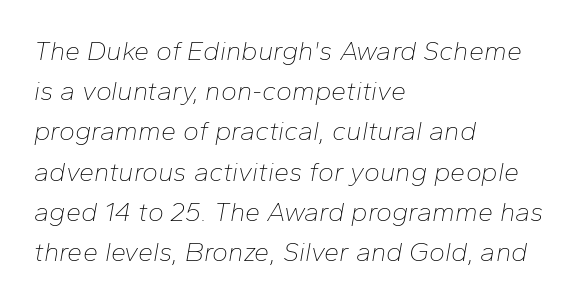
Layout note: lines flush left. Is the type heavy? It reads as light-to-regular instead. The glyphs are unaccompanied by any horizontal stroke below them. Nobody touched the tracking dial on this one. Observe the lean: these are italic letterforms. Students, observe: this is what conventionally led text looks like.
